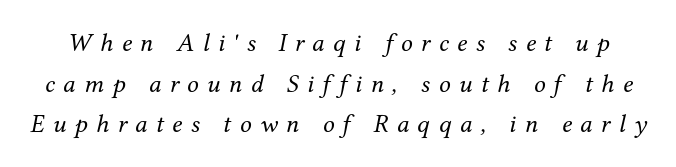
Q: Is the text bold? A: No.
Q: Is the text italic (slanted)? A: Yes, it leans right by about 12 degrees.
Q: Is the text underlined? A: No.
Q: Is the spacing between letters normal or unusually wide? A: Unusually wide.
Q: Is the spacing between lines tight, normal or loose? A: Normal.
